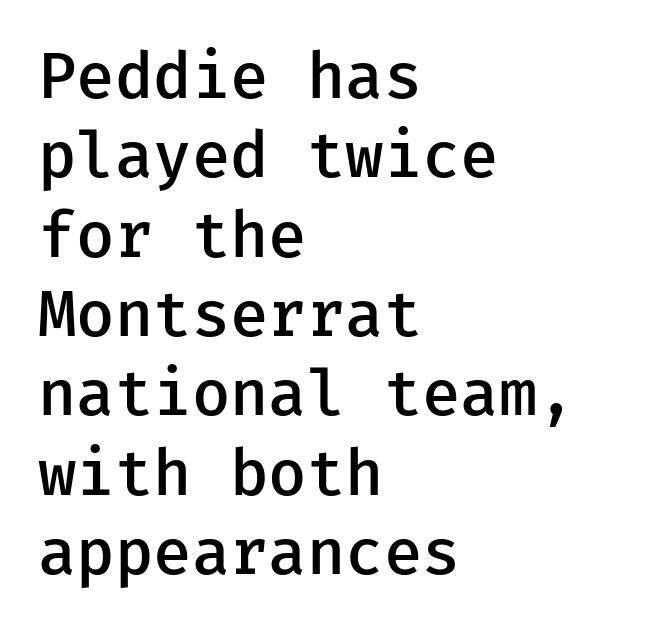
{"serif": "no", "italic": "no", "bold": "semi", "weight": "semibold", "width": "normal", "stroke_contrast": "low", "x_height": "medium", "underline": "no", "align": "left", "line_spacing_ratio": 1.24, "letter_spacing": "normal", "letter_spacing_em": 0.0, "glyph_px": 64}
